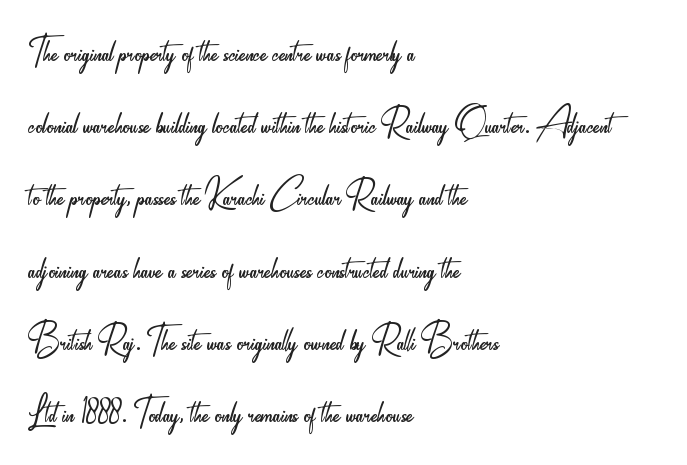
Q: Is the text bold? A: No.
Q: Is the text italic (slanted)? A: Yes.
Q: Is the typeface a serif or a sans-serif typeface? A: Sans-serif.
Q: Is the text underlined? A: No.
Q: How is the paragraph aligned? A: Left-aligned.
Q: Is the spacing between letters normal or unusually wide? A: Normal.
Q: Is the spacing between lines tight, normal or loose? A: Normal.
Q: Width (condensed, normal, or wide)? A: Condensed.
Q: Stroke contrast? A: Low.
Q: x-height? A: Small.
Q: Monospaced? A: No.
